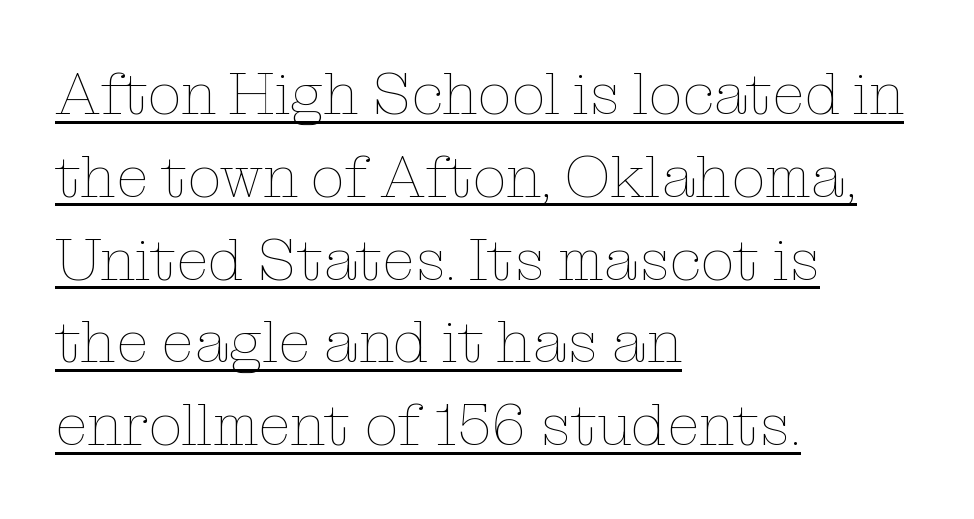
{"italic": "no", "bold": "no", "weight": "thin", "width": "normal", "stroke_contrast": "low", "x_height": "medium", "monospaced": "no", "underline": "yes", "align": "left", "line_spacing": "normal", "line_spacing_ratio": 1.38, "letter_spacing": "normal", "letter_spacing_em": 0.0, "glyph_px": 60}
